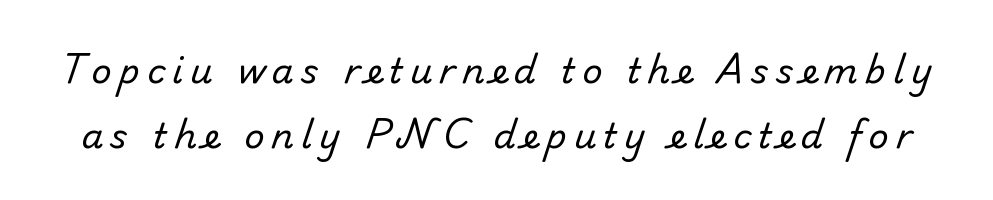
Students, note that the glyphs here are deliberately spaced far apart. Any mark beneath the type? The region is blank. The passage shown is not bold in any degree. Proportional: the letters do not fall into vertical columns.
